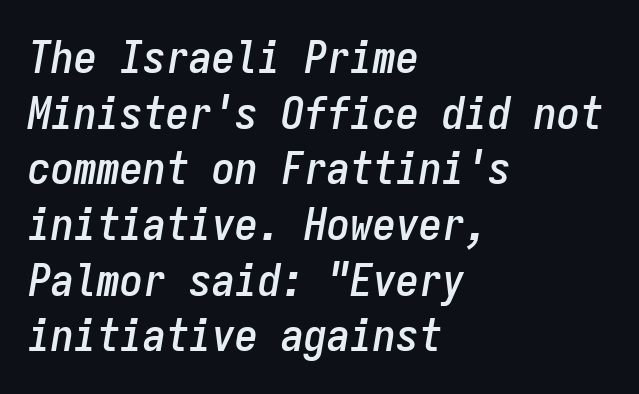
Q: Is the text italic (slanted)? A: Yes, it leans right by about 9 degrees.
Q: Is the text underlined? A: No.
Q: How is the paragraph aligned? A: Left-aligned.
Q: Is the spacing between letters normal or unusually wide? A: Normal.
Q: Width (condensed, normal, or wide)? A: Condensed.
Q: Stroke contrast? A: Low.
Q: x-height? A: Medium.
Q: Monospaced? A: Yes.
